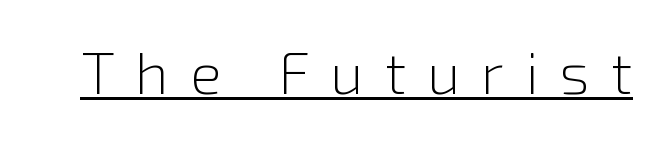
{"serif": "no", "italic": "no", "bold": "no", "weight": "light", "width": "normal", "stroke_contrast": "low", "x_height": "medium", "monospaced": "no", "underline": "yes", "letter_spacing": "wide", "letter_spacing_em": 0.36, "glyph_px": 59}
